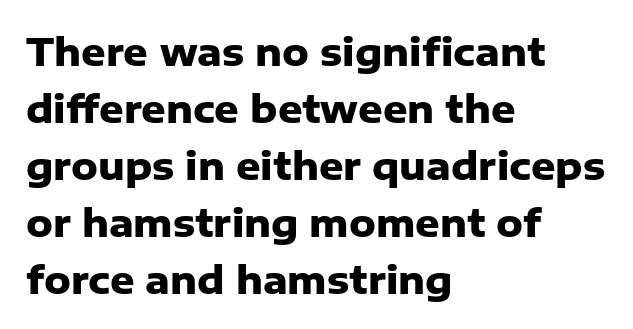
{"serif": "no", "italic": "no", "bold": "yes", "weight": "heavy", "width": "normal", "stroke_contrast": "low", "x_height": "medium", "monospaced": "no", "underline": "no", "align": "left", "line_spacing": "normal", "line_spacing_ratio": 1.5, "letter_spacing": "normal", "letter_spacing_em": 0.0, "glyph_px": 38}
